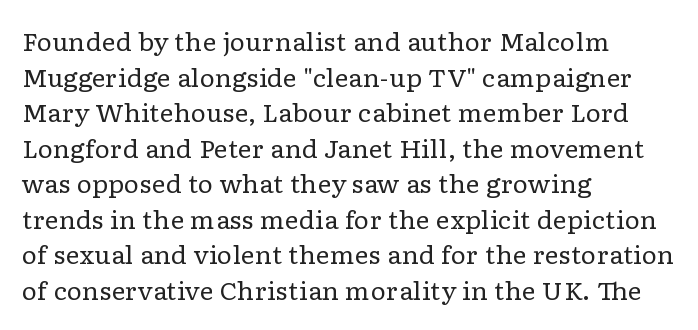
The image shows 24 px text type, upright; set left-aligned, normal line spacing (1.48x), normal letter spacing, not underlined.
